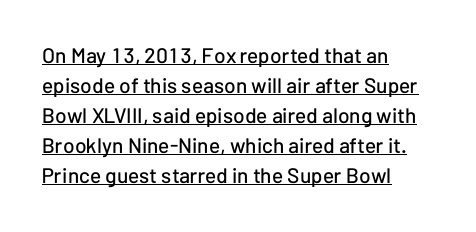
A normal amount of white space separates one row of letters from the next. If you drew a ruler down the left edge, every line would touch it. No extra tracking has been applied to these lines. Students, observe the line beneath the letters — that is underlining. Upright lettering throughout.
